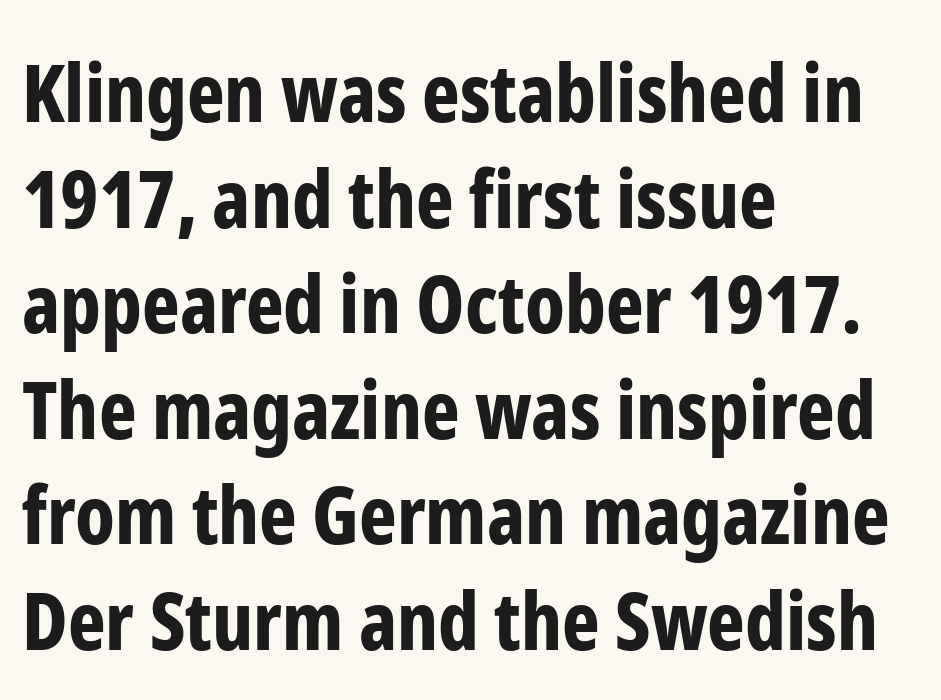
{"serif": "no", "italic": "no", "bold": "yes", "weight": "bold", "width": "condensed", "stroke_contrast": "low", "x_height": "medium", "monospaced": "no", "underline": "no", "align": "left", "line_spacing": "normal", "line_spacing_ratio": 1.32, "letter_spacing": "normal", "letter_spacing_em": 0.0, "glyph_px": 80}
